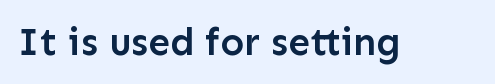
A typesetter would mark this as roman, not italic. The glyphs are unaccompanied by any horizontal stroke below them. Looks like regular typesetting: each glyph gets only the width it needs. There is no visible air inserted between adjacent glyphs. In terms of weight, the rendering is demibold, just under bold.
